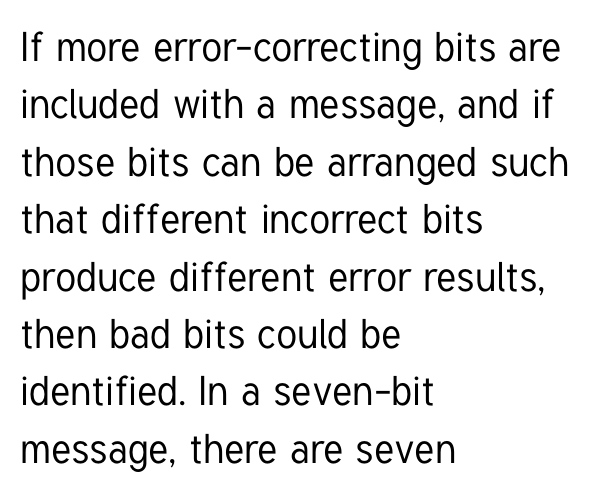
Q: Is the text italic (slanted)? A: No, it is upright.
Q: Is the typeface a serif or a sans-serif typeface? A: Sans-serif.
Q: Is the text underlined? A: No.
Q: How is the paragraph aligned? A: Left-aligned.
Q: Is the spacing between letters normal or unusually wide? A: Normal.
Q: Is the spacing between lines tight, normal or loose? A: Normal.
Q: Width (condensed, normal, or wide)? A: Condensed.
Q: Stroke contrast? A: Low.
Q: x-height? A: Medium.
Q: Monospaced? A: No.
